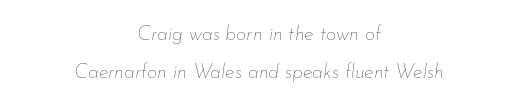
{"italic": "yes", "lean": "right", "slant_degrees": 7, "bold": "no", "underline": "no", "align": "center", "line_spacing_ratio": 1.89, "letter_spacing": "normal", "letter_spacing_em": 0.0, "glyph_px": 20}
